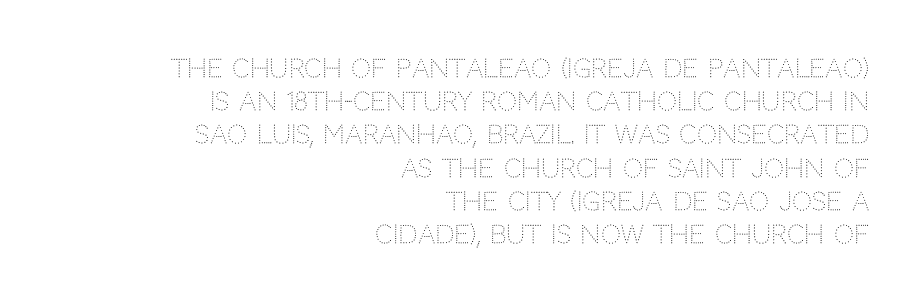
Q: Is the text bold? A: No.
Q: Is the text italic (slanted)? A: No, it is upright.
Q: Is the text underlined? A: No.
Q: How is the paragraph aligned? A: Right-aligned.
Q: Is the spacing between letters normal or unusually wide? A: Normal.
Q: Is the spacing between lines tight, normal or loose? A: Normal.
